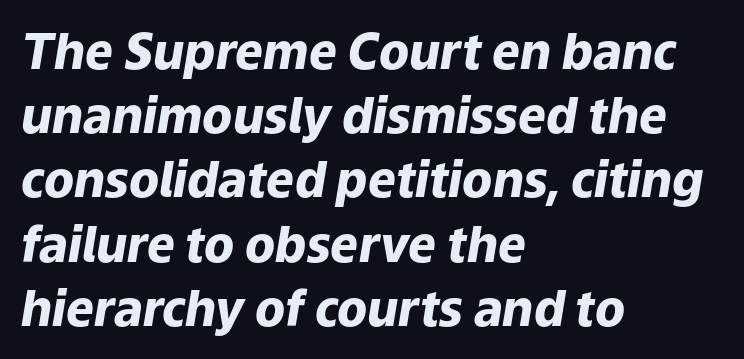
{"italic": "yes", "lean": "right", "slant_degrees": 9, "bold": "yes", "weight": "heavy", "width": "normal", "stroke_contrast": "low", "x_height": "medium", "monospaced": "no", "underline": "no", "align": "left", "line_spacing": "normal", "line_spacing_ratio": 1.31, "letter_spacing": "normal", "letter_spacing_em": 0.0, "glyph_px": 49}
